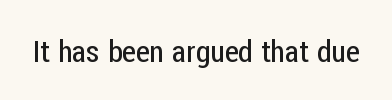
Q: Is the text bold? A: No.
Q: Is the text italic (slanted)? A: No, it is upright.
Q: Is the typeface a serif or a sans-serif typeface? A: Sans-serif.
Q: Is the text underlined? A: No.
Q: Is the spacing between letters normal or unusually wide? A: Normal.
Q: Width (condensed, normal, or wide)? A: Condensed.
Q: Stroke contrast? A: Low.
Q: x-height? A: Medium.
Q: Monospaced? A: No.
